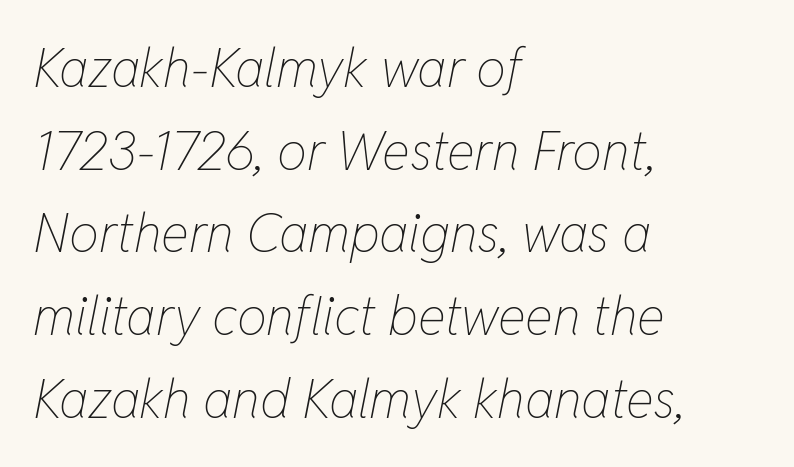
{"italic": "yes", "lean": "right", "slant_degrees": 11, "bold": "no", "weight": "thin", "width": "condensed", "stroke_contrast": "low", "x_height": "medium", "monospaced": "no", "underline": "no", "align": "left", "line_spacing": "normal", "line_spacing_ratio": 1.56, "letter_spacing": "normal", "letter_spacing_em": 0.0, "glyph_px": 53}
